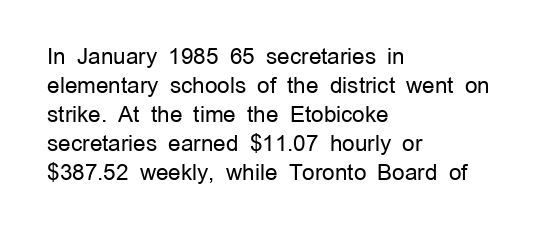
Q: Is the text bold? A: No.
Q: Is the text italic (slanted)? A: No, it is upright.
Q: Is the text underlined? A: No.
Q: How is the paragraph aligned? A: Left-aligned.
Q: Is the spacing between letters normal or unusually wide? A: Normal.
Q: Is the spacing between lines tight, normal or loose? A: Normal.
